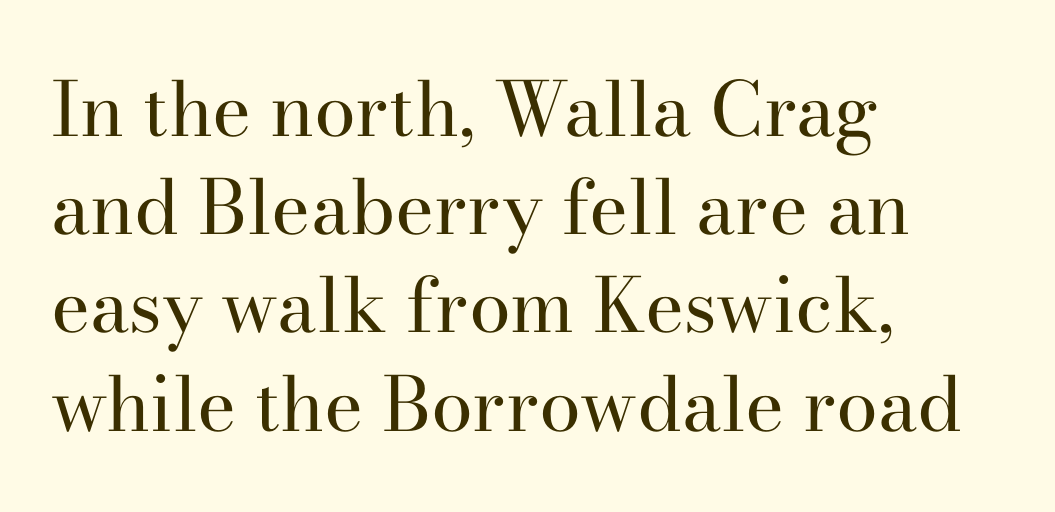
The image shows 75 px regular-weight serif type, upright; set left-aligned, normal line spacing (1.31x), normal letter spacing, not underlined; high stroke contrast and a small x-height.
